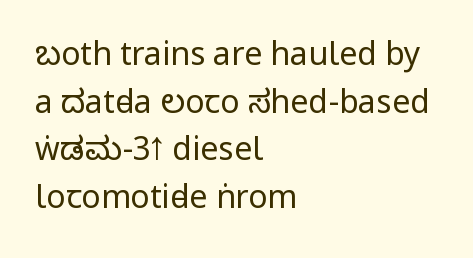
The paragraph shown leans on its left margin. There is no visible air inserted between adjacent glyphs. These lines sit exactly where default settings would place them. I'd call this a sans setting — the letters go barefoot. A light-to-regular cut is what we see here.
